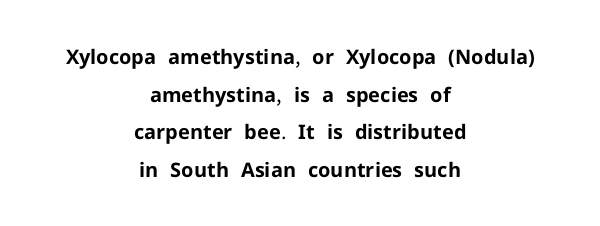
The image shows 20 px bold type, upright; set centered, line spacing 1.88x, normal letter spacing, not underlined.
